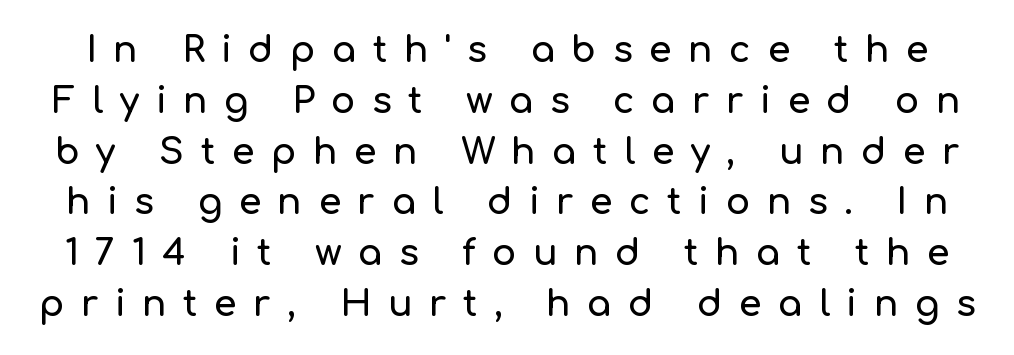
The image shows 36 px sans-serif type, upright; set normal line spacing (1.41x), unusually wide letter spacing (+0.46 em), not underlined; low stroke contrast and a medium x-height.
